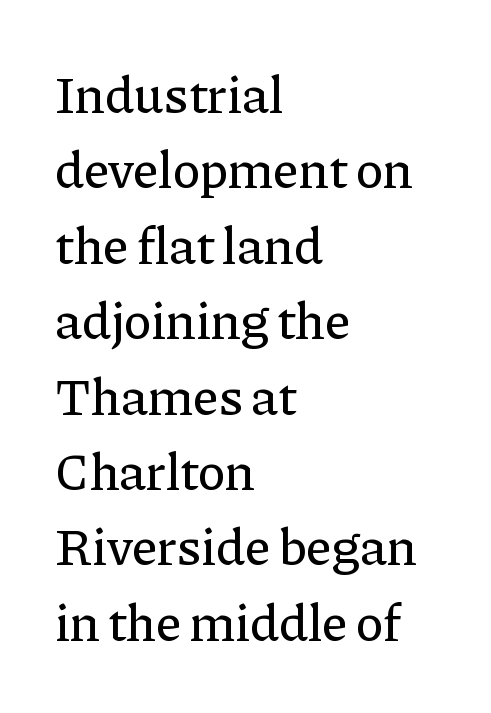
Rendered with straight, roman letterforms. Honestly, the letter spacing is just normal — you wouldn't notice it. The line-height multiplier appears to be the usual default. Does the type have serifs? Yes, each stem ends in a small foot.
